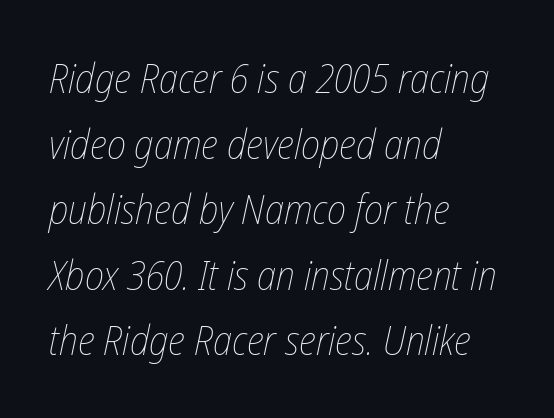
This sample is left-justified, so line endings fall wherever the words run out. Spacing verdict: proportional, widths tailored to each character. The axis of the letterforms is tilted away from vertical. The designer left line spacing at the default. Has an underline been added? It has not. Students, note that the glyphs here touch the page at normal intervals.
